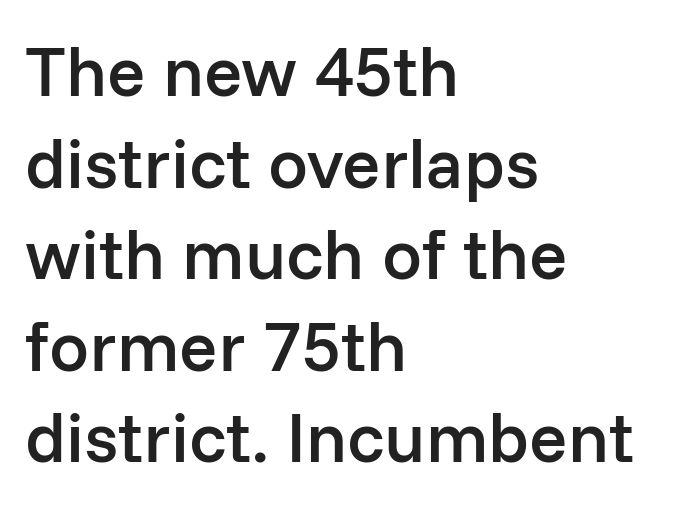
{"serif": "no", "italic": "no", "bold": "semi", "weight": "semibold", "width": "normal", "stroke_contrast": "low", "x_height": "medium", "monospaced": "no", "underline": "no", "align": "left", "line_spacing": "normal", "line_spacing_ratio": 1.29, "letter_spacing": "normal", "letter_spacing_em": 0.0, "glyph_px": 71}
